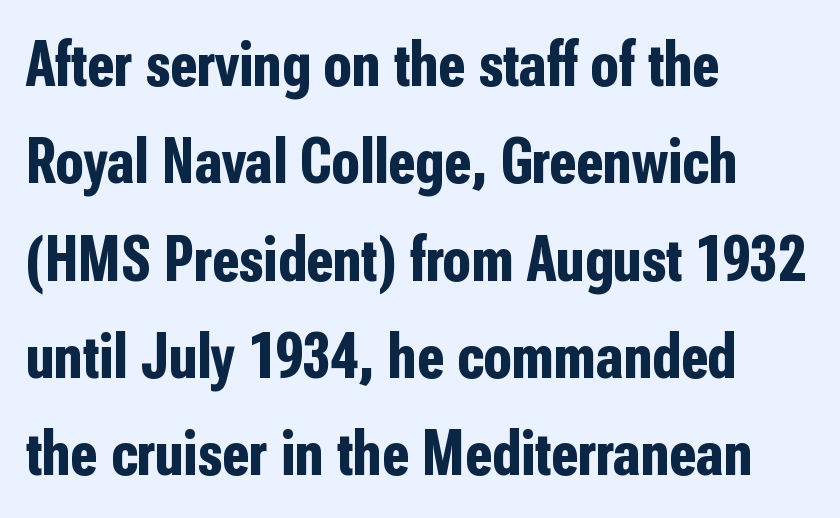
{"serif": "no", "italic": "no", "bold": "yes", "weight": "bold", "width": "condensed", "stroke_contrast": "low", "x_height": "medium", "monospaced": "no", "underline": "no", "align": "left", "line_spacing": "normal", "line_spacing_ratio": 1.52, "letter_spacing": "normal", "letter_spacing_em": 0.0, "glyph_px": 64}
